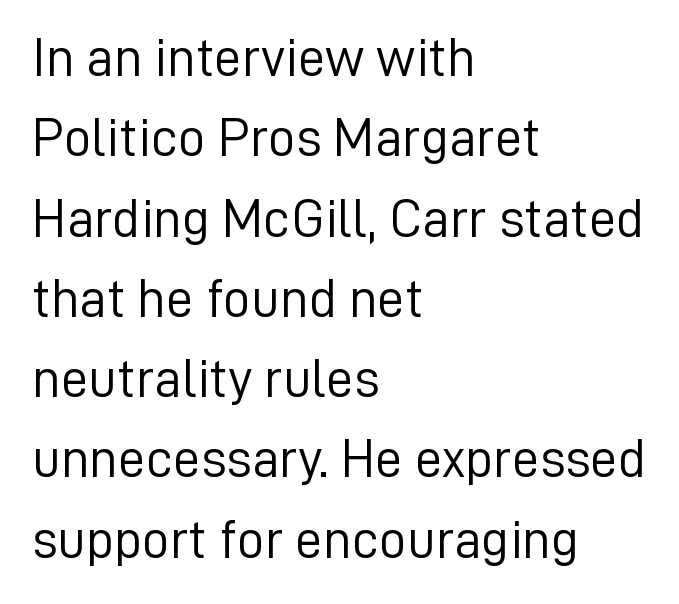
The image shows 55 px light sans-serif type, upright; set left-aligned, normal line spacing (1.46x), normal letter spacing, not underlined; low stroke contrast and a medium x-height.
